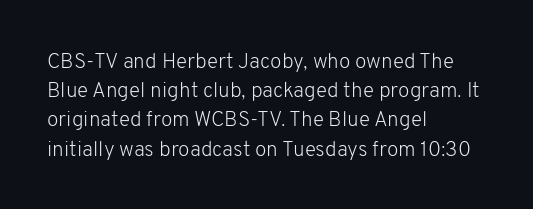
The image shows 21 px text type, upright; set left-aligned, normal line spacing (1.39x), normal letter spacing, not underlined.
